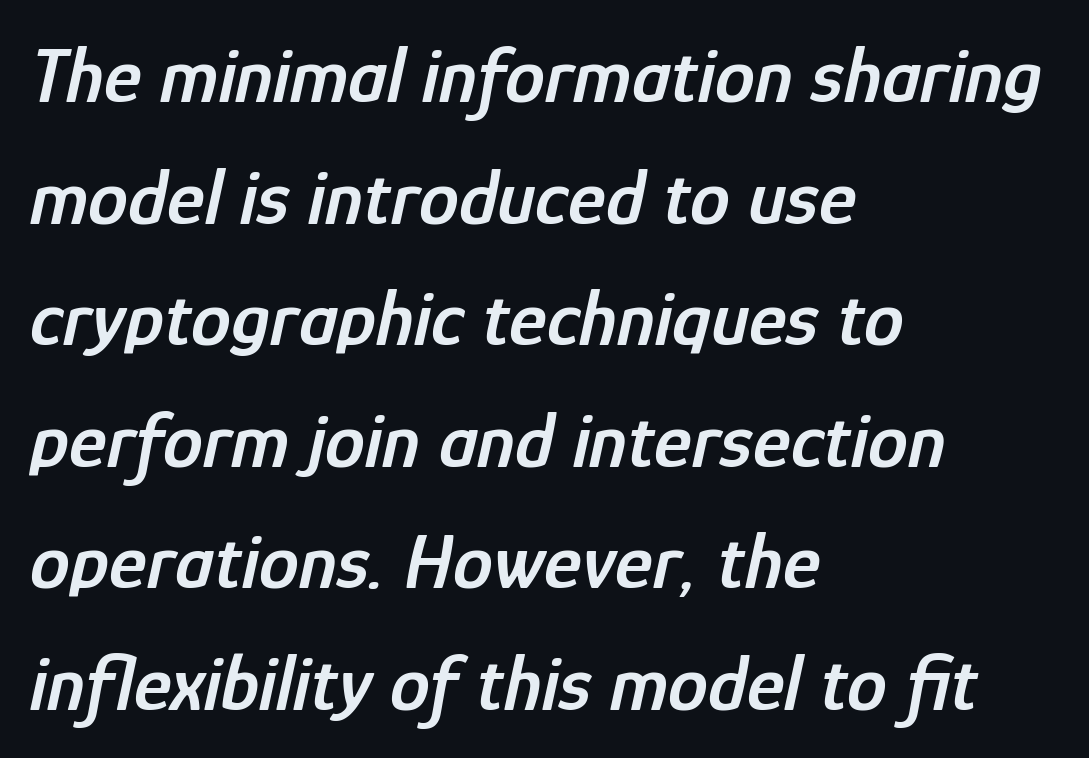
{"italic": "yes", "lean": "right", "slant_degrees": 12, "bold": "semi", "weight": "semibold", "width": "condensed", "stroke_contrast": "low", "x_height": "medium", "monospaced": "no", "underline": "no", "align": "left", "line_spacing": "normal", "line_spacing_ratio": 1.52, "letter_spacing": "normal", "letter_spacing_em": 0.0, "glyph_px": 80}
